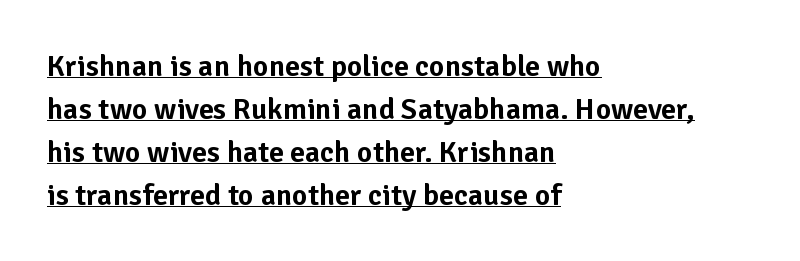
The rendering uses the underline text-decoration. Here the glyphs are tracked normally, forming tight word shapes. Regular leading. Upright lettering throughout. Is this a sans? Yes — the strokes have no serifs. The face used here is proportionally spaced, like ordinary book or web type.
